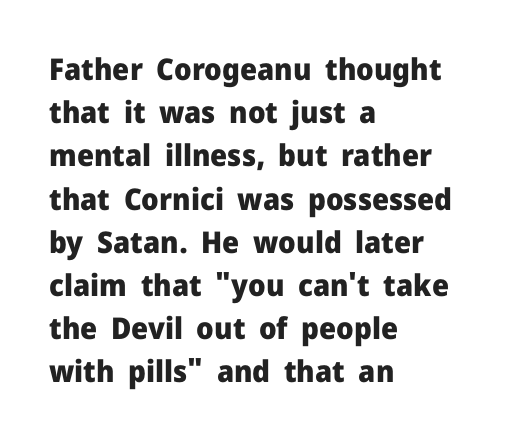
{"serif": "no", "italic": "no", "bold": "yes", "weight": "heavy", "width": "normal", "stroke_contrast": "low", "x_height": "medium", "monospaced": "no", "underline": "no", "align": "left", "line_spacing": "normal", "line_spacing_ratio": 1.44, "letter_spacing": "normal", "letter_spacing_em": 0.0, "glyph_px": 30}
